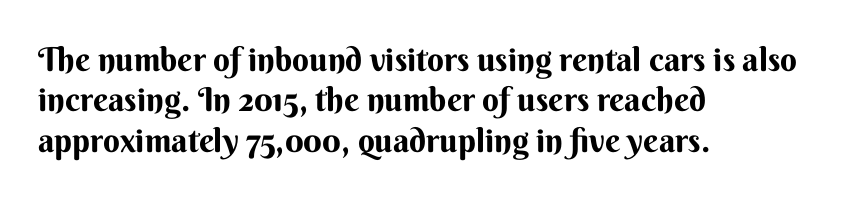
{"serif": "no", "italic": "no", "bold": "yes", "weight": "bold", "width": "normal", "stroke_contrast": "medium", "x_height": "small", "monospaced": "no", "underline": "no", "align": "left", "line_spacing_ratio": 1.22, "letter_spacing": "normal", "letter_spacing_em": 0.0, "glyph_px": 33}
